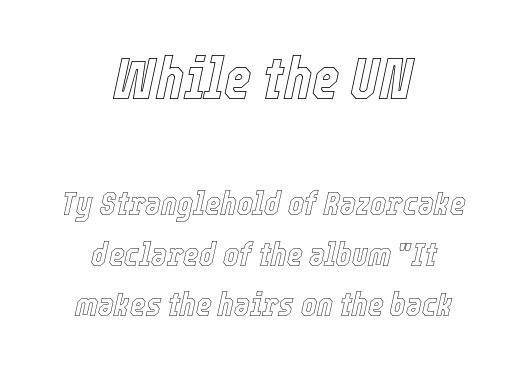
The image shows 59 px condensed type, italic (leaning right); set centered, normal line spacing (1.49x), normal letter spacing, not underlined; the first (top) block is 1.74x larger; a medium x-height.
